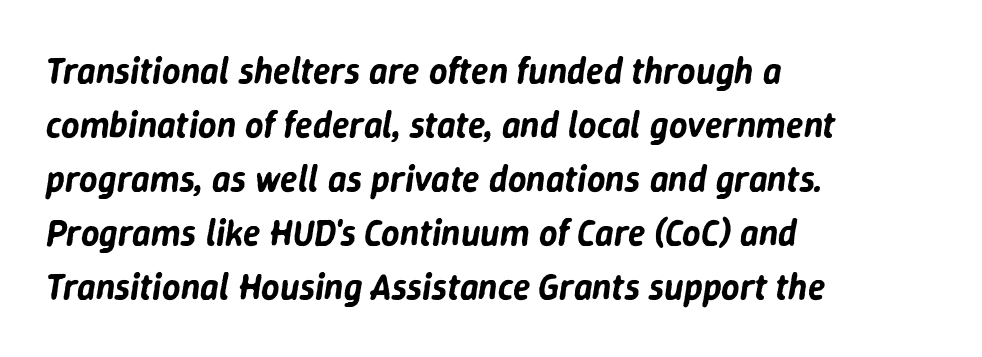
Q: Is the text italic (slanted)? A: Yes, it leans right by about 9 degrees.
Q: Is the text underlined? A: No.
Q: How is the paragraph aligned? A: Left-aligned.
Q: Is the spacing between letters normal or unusually wide? A: Normal.
Q: Is the spacing between lines tight, normal or loose? A: Normal.
Q: Width (condensed, normal, or wide)? A: Normal.
Q: Stroke contrast? A: Low.
Q: x-height? A: Medium.
Q: Monospaced? A: No.
